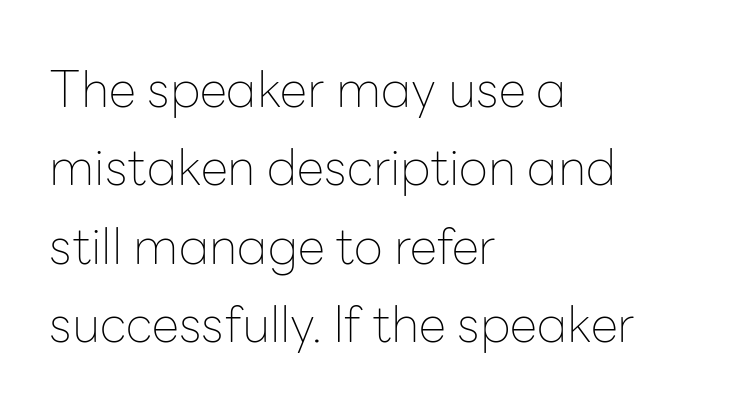
The weight tops out at a normal text grade. The block of text has a typical density, with ordinary space between rows. Descenders hang freely into open space. The rendering anchors every line to the left-hand side. The axis of the letterforms is exactly vertical. Think of a printed novel: that variable character pitch is what you see here.
